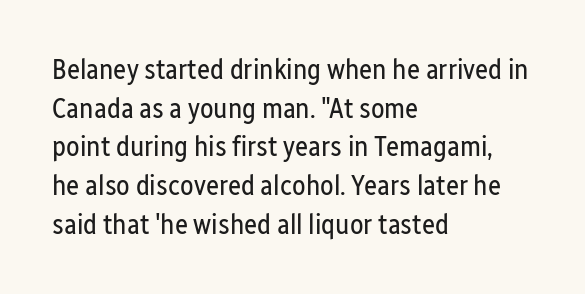
The ragged edge is on the right, which tells us the setting is flush left. Weight: regular or lighter. Is there any slant? The stems are plumb. Honestly, the row spacing looks completely unremarkable. Is the letter spacing exaggerated? No — it looks like the ordinary default.
